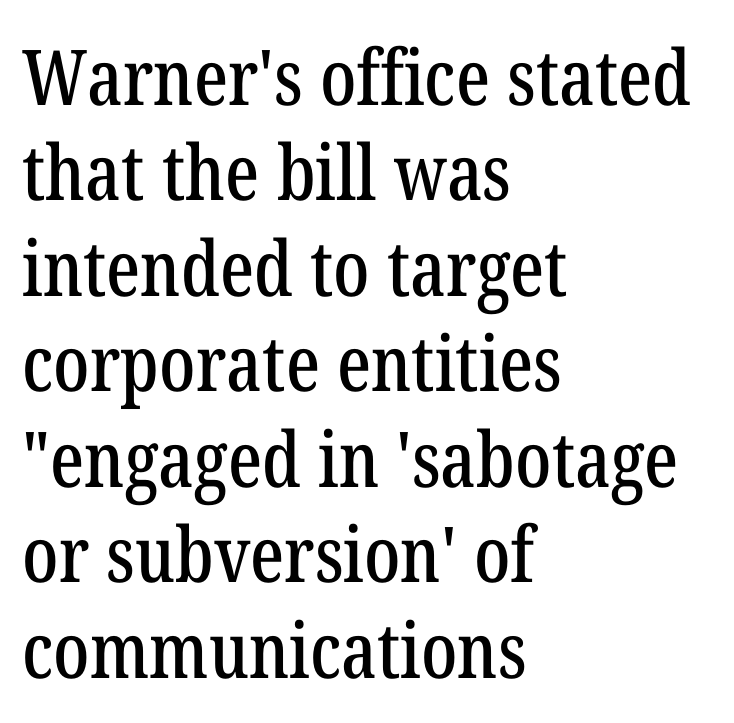
{"serif": "yes", "italic": "no", "width": "condensed", "stroke_contrast": "low", "x_height": "medium", "monospaced": "no", "underline": "no", "align": "left", "line_spacing_ratio": 1.24, "letter_spacing": "normal", "letter_spacing_em": 0.0, "glyph_px": 77}
